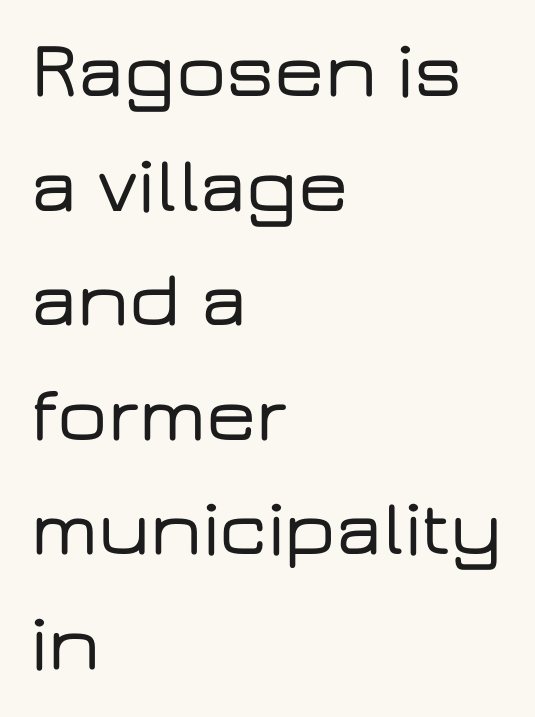
Q: Is the text italic (slanted)? A: No, it is upright.
Q: Is the typeface a serif or a sans-serif typeface? A: Sans-serif.
Q: Is the text underlined? A: No.
Q: How is the paragraph aligned? A: Left-aligned.
Q: Is the spacing between letters normal or unusually wide? A: Normal.
Q: Is the spacing between lines tight, normal or loose? A: Normal.
Q: Width (condensed, normal, or wide)? A: Wide.
Q: Stroke contrast? A: Low.
Q: x-height? A: Medium.
Q: Monospaced? A: No.
